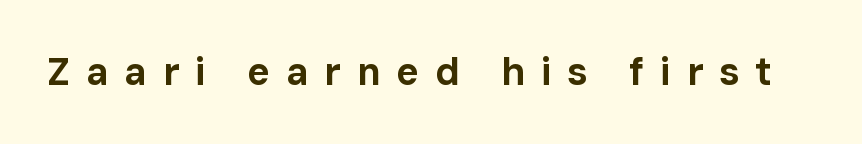
{"serif": "no", "italic": "no", "bold": "yes", "weight": "bold", "width": "normal", "stroke_contrast": "low", "x_height": "medium", "monospaced": "no", "underline": "no", "letter_spacing": "wide", "letter_spacing_em": 0.42, "glyph_px": 38}
